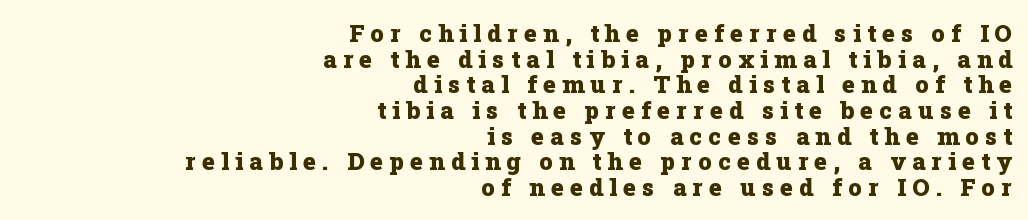
The image shows 24 px bold type, upright; set right-aligned, tight line spacing (1.07x), unusually wide letter spacing (+0.26 em), not underlined.
